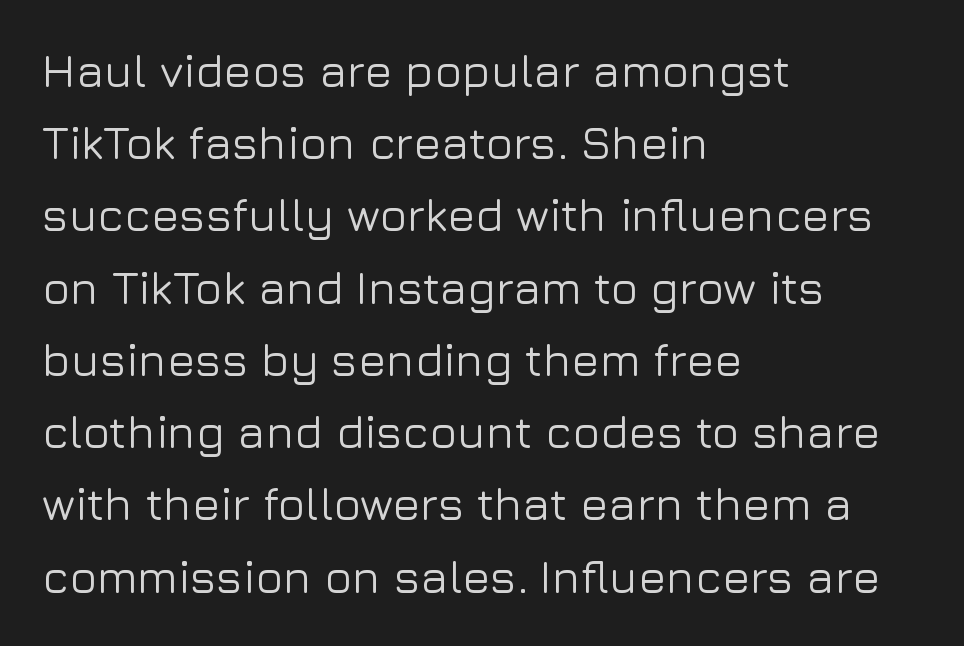
The image shows 46 px sans-serif type, upright; set left-aligned, normal line spacing (1.57x), normal letter spacing, not underlined; low stroke contrast and a medium x-height.
